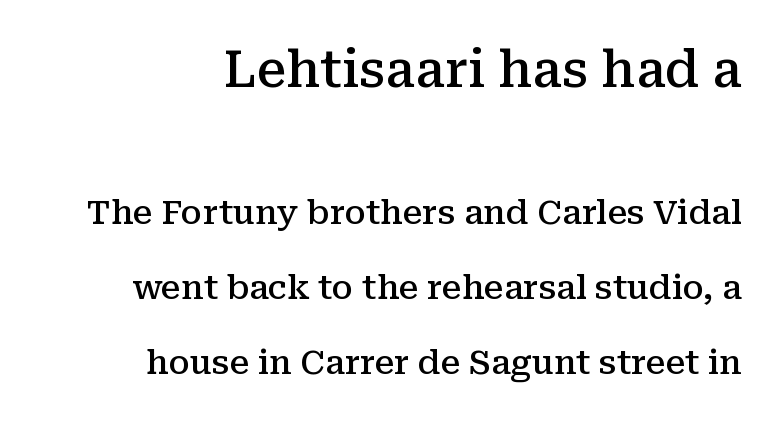
{"serif": "yes", "italic": "no", "bold": "semi", "weight": "semibold", "width": "normal", "stroke_contrast": "medium", "x_height": "medium", "monospaced": "no", "underline": "no", "align": "right", "line_spacing": "loose", "line_spacing_ratio": 2.27, "letter_spacing": "normal", "letter_spacing_em": 0.0, "larger_block": "first", "size_ratio": 1.52, "glyph_px": 50}
